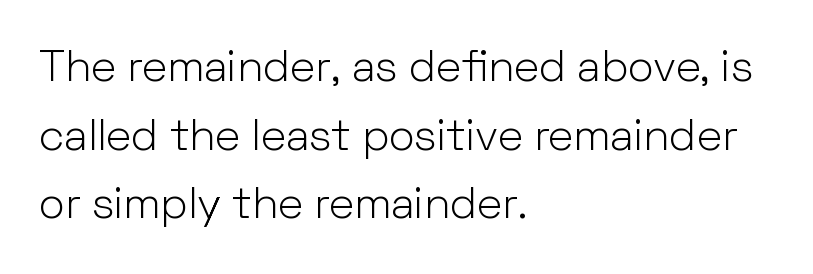
{"serif": "no", "italic": "no", "bold": "no", "weight": "light", "width": "normal", "stroke_contrast": "low", "x_height": "medium", "monospaced": "no", "underline": "no", "align": "left", "line_spacing": "normal", "line_spacing_ratio": 1.56, "letter_spacing": "normal", "letter_spacing_em": 0.0, "glyph_px": 44}
